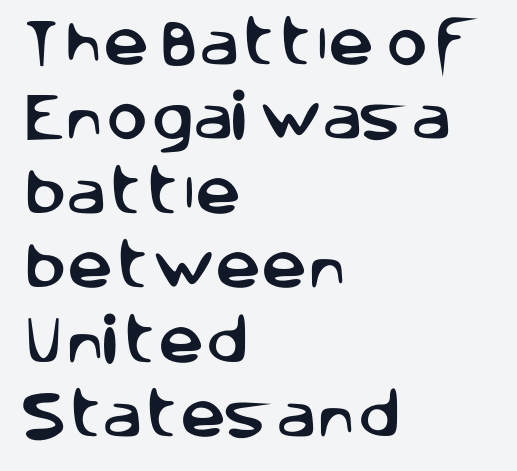
Q: Is the text italic (slanted)? A: No, it is upright.
Q: Is the typeface a serif or a sans-serif typeface? A: Sans-serif.
Q: Is the text underlined? A: No.
Q: How is the paragraph aligned? A: Left-aligned.
Q: Is the spacing between letters normal or unusually wide? A: Normal.
Q: Is the spacing between lines tight, normal or loose? A: Normal.
Q: Width (condensed, normal, or wide)? A: Normal.
Q: Stroke contrast? A: Low.
Q: x-height? A: Large.
Q: Monospaced? A: No.
